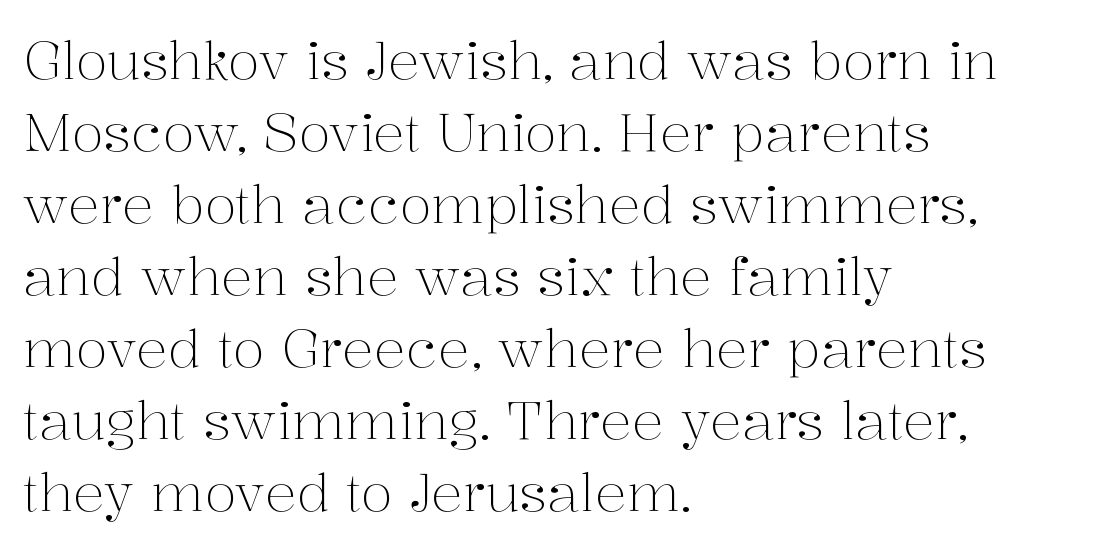
Q: Is the text bold? A: No.
Q: Is the text italic (slanted)? A: No, it is upright.
Q: Is the typeface a serif or a sans-serif typeface? A: Serif.
Q: Is the text underlined? A: No.
Q: How is the paragraph aligned? A: Left-aligned.
Q: Is the spacing between letters normal or unusually wide? A: Normal.
Q: Is the spacing between lines tight, normal or loose? A: Normal.
Q: Width (condensed, normal, or wide)? A: Normal.
Q: Stroke contrast? A: Medium.
Q: x-height? A: Medium.
Q: Monospaced? A: No.
